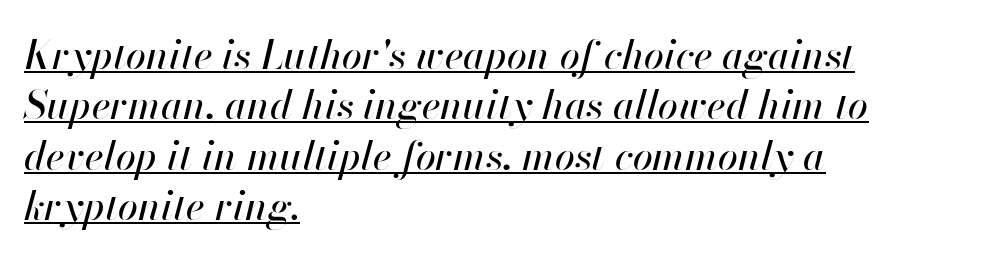
What stands out about the letter spacing? Nothing — it is the standard amount. The typography opts for an oblique posture over an upright one. Is this a fixed-width face? No — the glyphs have proportional, varying widths. Does a line run under the words? Yes, clearly.
